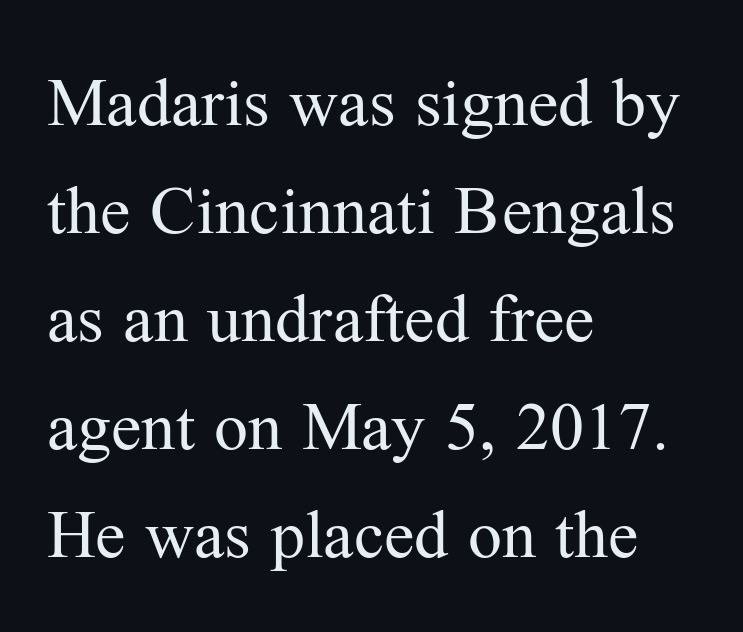
The image shows 68 px regular-weight serif type, upright; set left-aligned, normal line spacing (1.59x), normal letter spacing, not underlined; medium stroke contrast and a medium x-height.
